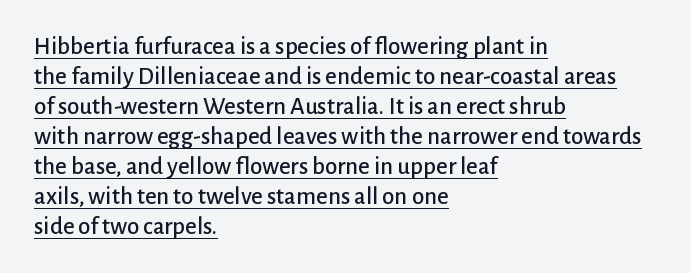
A classic flush-left, rag-right setting is used for this passage. These lines were composed using upright roman letters. There is no visible air inserted between adjacent glyphs. In designer terms, the underline attribute is active on this setting.
